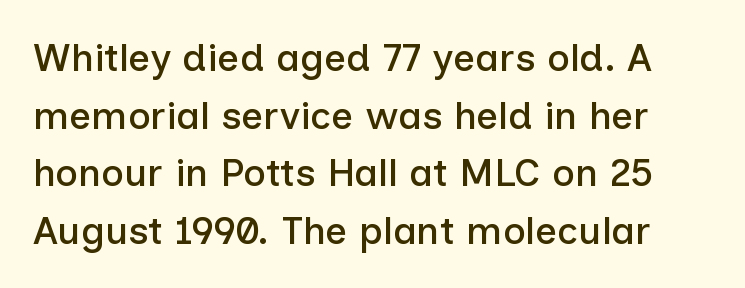
The image shows 39 px sans-serif type, upright; set normal line spacing (1.48x), normal letter spacing, not underlined; low stroke contrast and a medium x-height.
